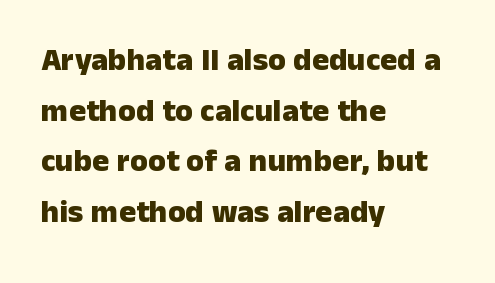
Q: Is the text bold? A: Yes.
Q: Is the text italic (slanted)? A: No, it is upright.
Q: Is the typeface a serif or a sans-serif typeface? A: Sans-serif.
Q: Is the text underlined? A: No.
Q: How is the paragraph aligned? A: Left-aligned.
Q: Is the spacing between letters normal or unusually wide? A: Normal.
Q: Is the spacing between lines tight, normal or loose? A: Normal.
Q: Width (condensed, normal, or wide)? A: Normal.
Q: Stroke contrast? A: Low.
Q: x-height? A: Medium.
Q: Monospaced? A: No.
